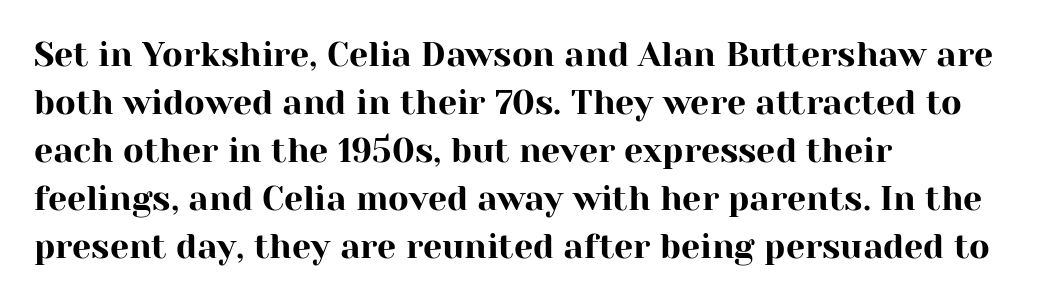
Q: Is the text italic (slanted)? A: No, it is upright.
Q: Is the typeface a serif or a sans-serif typeface? A: Serif.
Q: Is the text underlined? A: No.
Q: How is the paragraph aligned? A: Left-aligned.
Q: Is the spacing between letters normal or unusually wide? A: Normal.
Q: Is the spacing between lines tight, normal or loose? A: Normal.
Q: Width (condensed, normal, or wide)? A: Normal.
Q: Stroke contrast? A: High.
Q: x-height? A: Medium.
Q: Monospaced? A: No.
